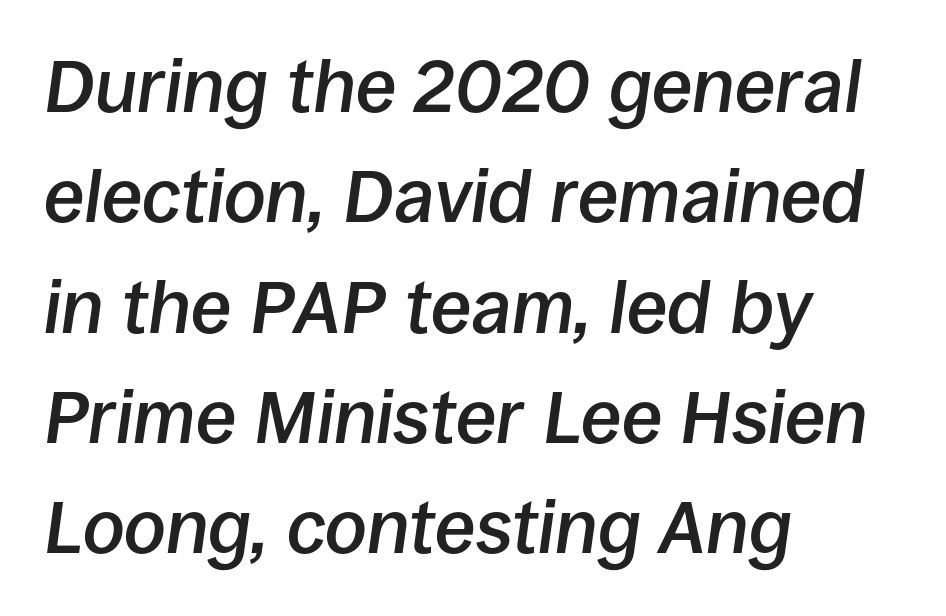
Proportional: the letters do not fall into vertical columns. Line beginnings align vertically; line endings do not. Inter-character spacing is left at the font's built-in metrics. Reading down the column, the eye jumps a familiar distance to each next line.
